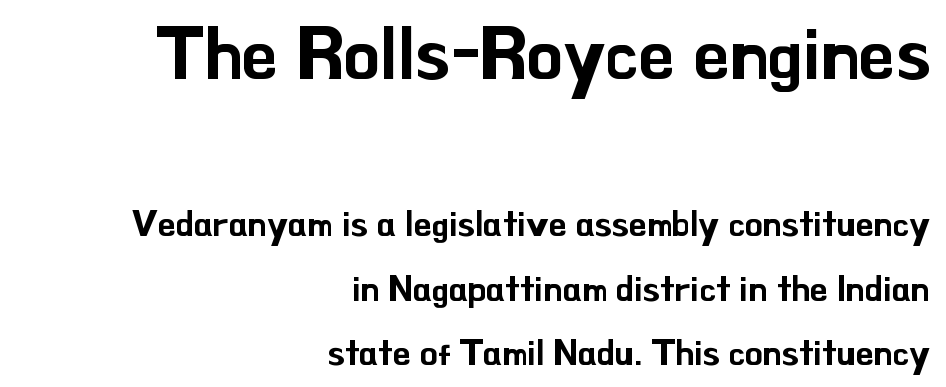
In terms of letterspacing, this is plain default setting. Descenders hang freely into open space. Which margin do the lines hug? The right one — the left edge is uneven. Font category for this specimen: sans-serif.
